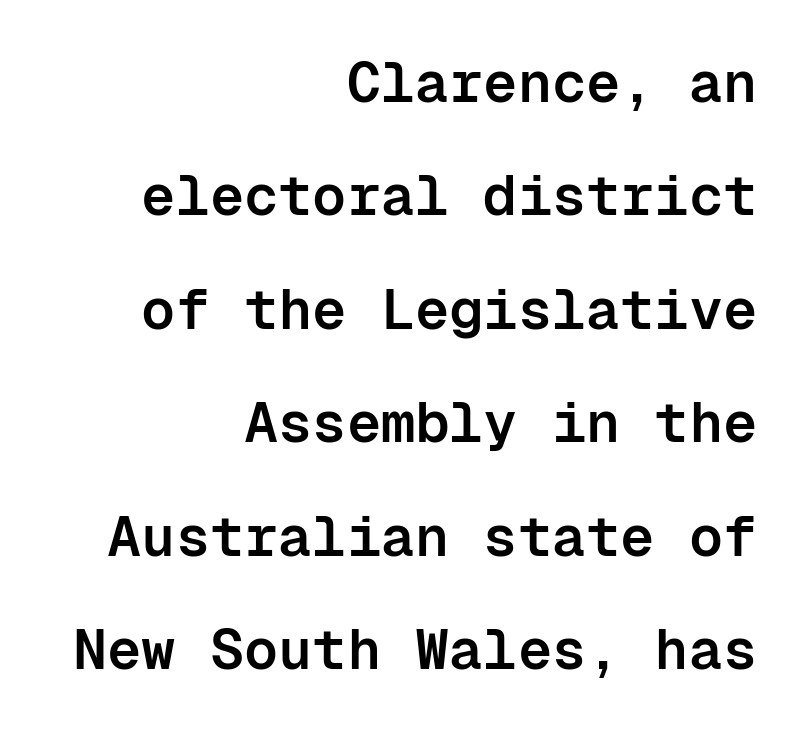
{"serif": "no", "italic": "no", "bold": "semi", "weight": "semibold", "width": "normal", "stroke_contrast": "low", "x_height": "medium", "monospaced": "yes", "underline": "no", "align": "right", "line_spacing": "loose", "line_spacing_ratio": 1.99, "letter_spacing": "normal", "letter_spacing_em": 0.0, "glyph_px": 57}
